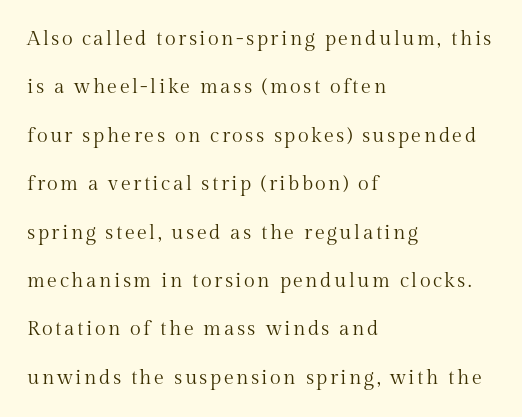
{"italic": "no", "bold": "no", "underline": "no", "align": "left", "line_spacing": "loose", "line_spacing_ratio": 2.42, "glyph_px": 20}
